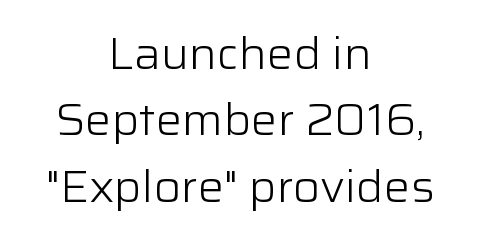
Q: Is the text bold? A: No.
Q: Is the text italic (slanted)? A: No, it is upright.
Q: Is the typeface a serif or a sans-serif typeface? A: Sans-serif.
Q: Is the text underlined? A: No.
Q: How is the paragraph aligned? A: Centered.
Q: Is the spacing between letters normal or unusually wide? A: Normal.
Q: Is the spacing between lines tight, normal or loose? A: Normal.
Q: Width (condensed, normal, or wide)? A: Normal.
Q: Stroke contrast? A: Low.
Q: x-height? A: Medium.
Q: Monospaced? A: No.
